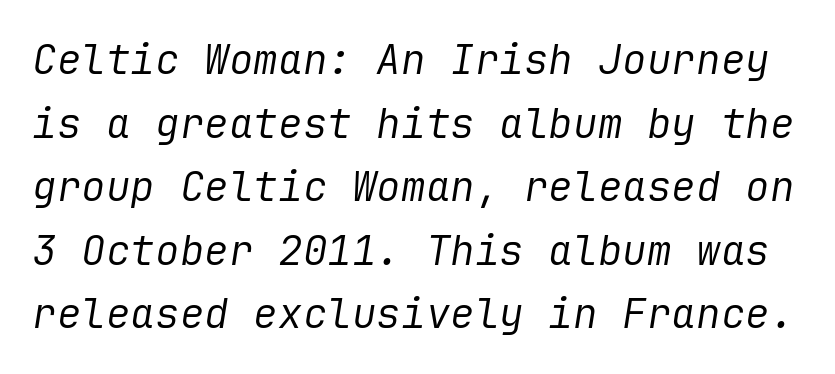
Q: Is the text bold? A: No.
Q: Is the text italic (slanted)? A: Yes, it leans right by about 9 degrees.
Q: Is the text underlined? A: No.
Q: Is the spacing between letters normal or unusually wide? A: Normal.
Q: Is the spacing between lines tight, normal or loose? A: Normal.
Q: Width (condensed, normal, or wide)? A: Normal.
Q: Stroke contrast? A: Low.
Q: x-height? A: Medium.
